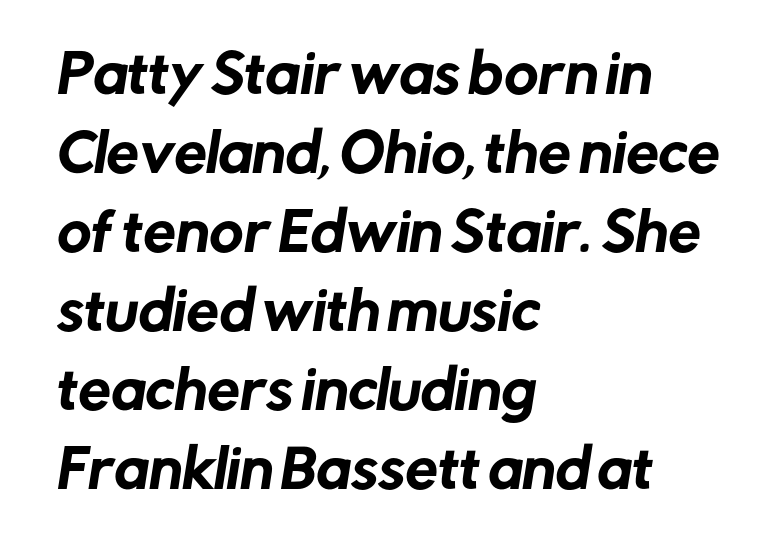
Each row of text sits above clean, open space. The letterforms sit shoulder to shoulder at normal distance. Notice how descenders clear the ascenders below comfortably — that's standard leading. The passage is arranged the way most books set body copy — flush left.
